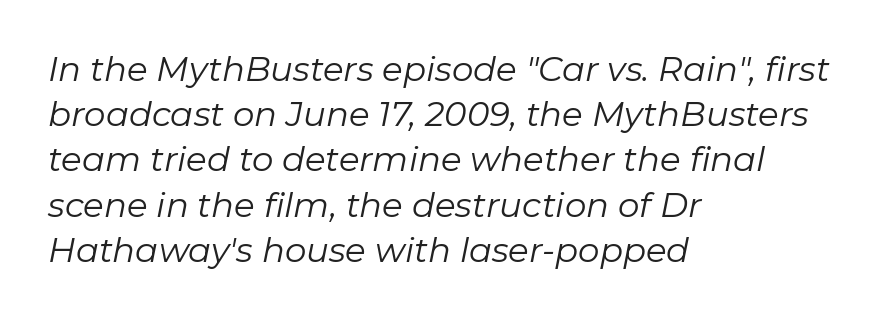
The image shows 34 px regular-weight type, italic (leaning right); set left-aligned, normal line spacing (1.33x), normal letter spacing, not underlined; low stroke contrast and a medium x-height.
